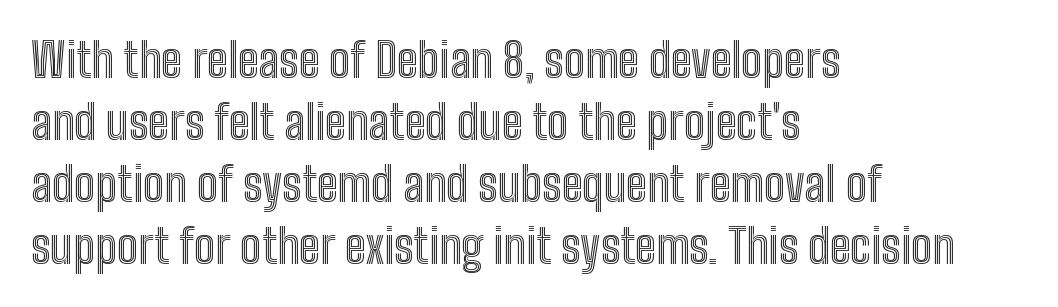
{"italic": "no", "width": "condensed", "x_height": "medium", "monospaced": "no", "underline": "no", "align": "left", "line_spacing": "normal", "line_spacing_ratio": 1.32, "letter_spacing": "normal", "letter_spacing_em": 0.0, "glyph_px": 47}
